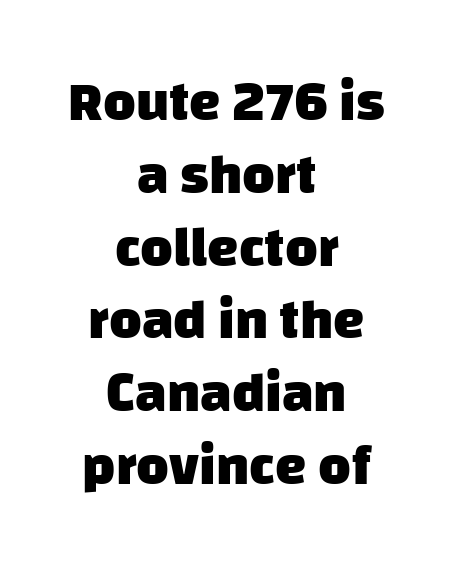
The image shows 56 px heavy sans-serif type; set centered, normal line spacing (1.3x), normal letter spacing, not underlined; low stroke contrast and a large x-height.
